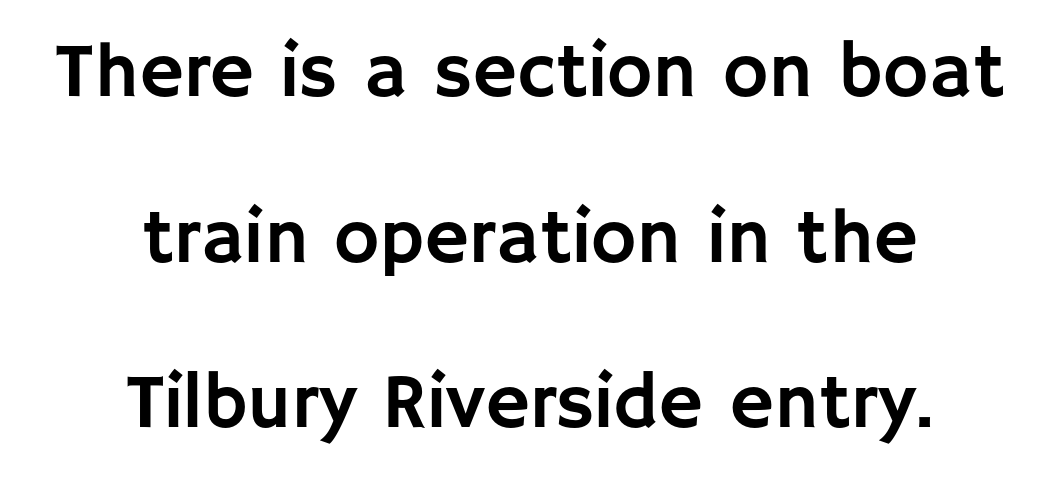
{"serif": "no", "italic": "no", "width": "normal", "stroke_contrast": "low", "x_height": "large", "monospaced": "no", "underline": "no", "align": "center", "line_spacing": "loose", "line_spacing_ratio": 2.15, "letter_spacing": "normal", "letter_spacing_em": 0.0, "glyph_px": 77}
